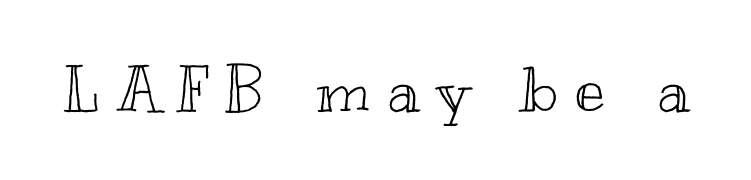
Tracking here is generous; glyphs stand well apart from one another. Letters rest on an invisible, unmarked baseline. A typesetter would call this proportional, since set widths differ per character. The lettering stays uniformly vertical, giving the passage a roman look.
